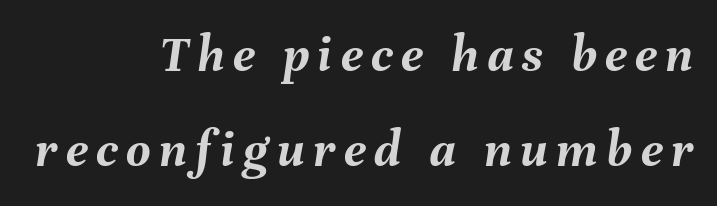
The image shows 53 px semibold type, italic (leaning right); set right-aligned, line spacing 1.8x, not underlined; medium stroke contrast and a medium x-height.
